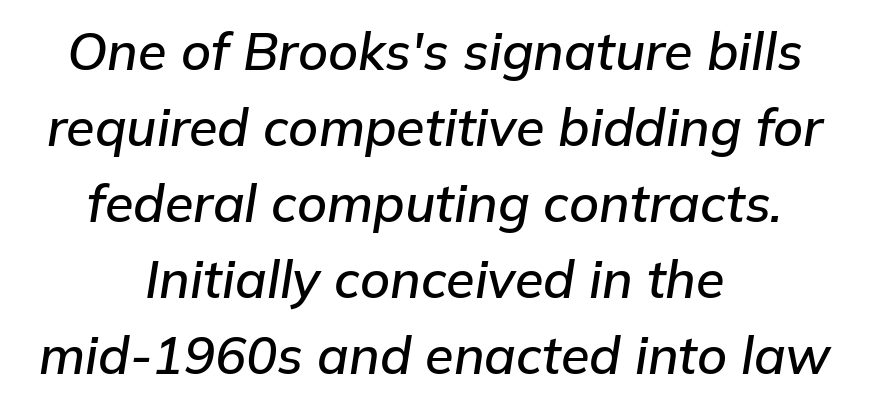
No extra tracking has been applied to these lines. Caption: multi-line text, centered on the measure. The baseline area is clear. The letters advance in unequal steps, a hallmark of proportional type. These lines were composed using italics. The line-height multiplier appears to be the usual default.
